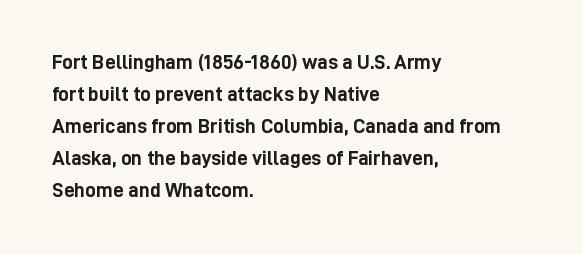
Q: Is the text bold? A: Yes.
Q: Is the text italic (slanted)? A: No, it is upright.
Q: Is the text underlined? A: No.
Q: How is the paragraph aligned? A: Left-aligned.
Q: Is the spacing between letters normal or unusually wide? A: Normal.
Q: Is the spacing between lines tight, normal or loose? A: Normal.
